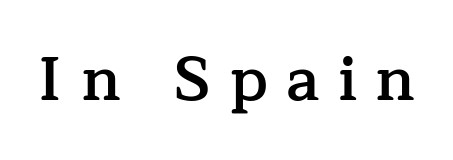
{"serif": "yes", "italic": "no", "bold": "semi", "weight": "semibold", "width": "normal", "stroke_contrast": "low", "x_height": "medium", "monospaced": "no", "underline": "no", "letter_spacing": "wide", "letter_spacing_em": 0.3, "glyph_px": 61}
